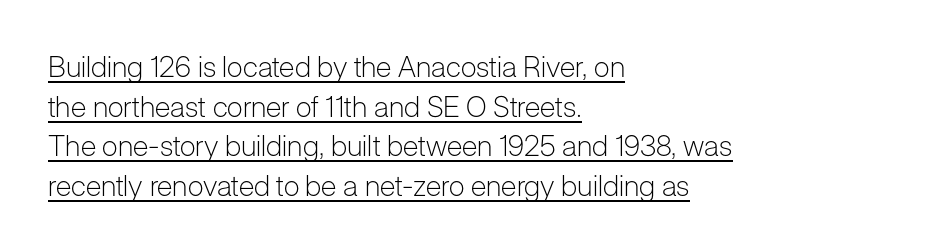
The image shows 29 px light sans-serif type, upright; set left-aligned, normal line spacing (1.37x), normal letter spacing, underlined; low stroke contrast and a medium x-height.
